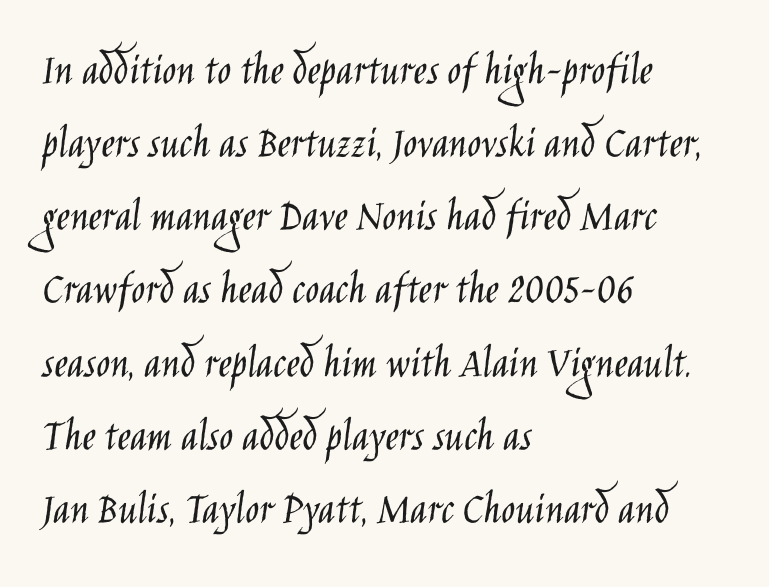
The passage shown is not bold in any degree. Type without underlining. These lines keep a tight, regular rhythm from letter to letter. In terms of leading, this rendering sits right in the middle.
